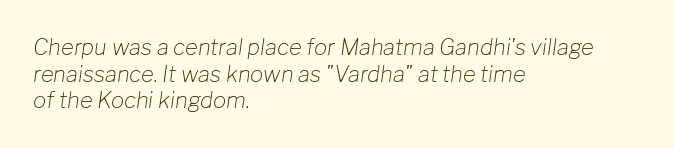
The image shows 22 px text type, italic (leaning right); set left-aligned, line spacing 1.21x, normal letter spacing, not underlined.
